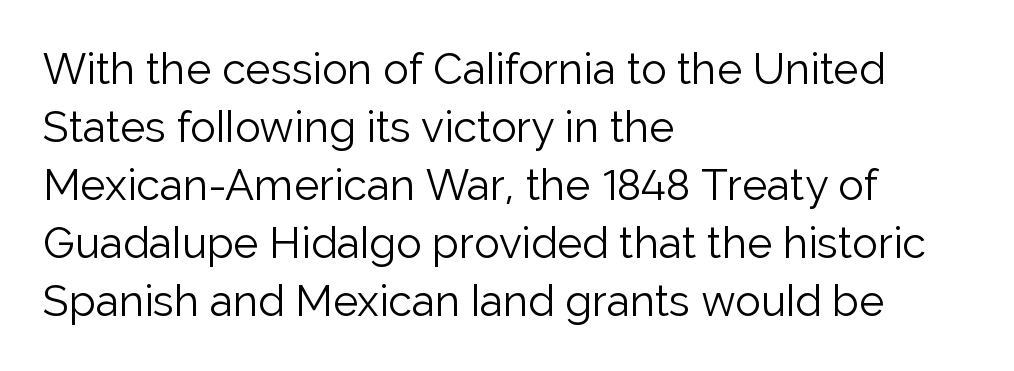
The image shows 43 px light sans-serif type, upright; set left-aligned, normal line spacing (1.35x), normal letter spacing, not underlined; low stroke contrast and a medium x-height.
